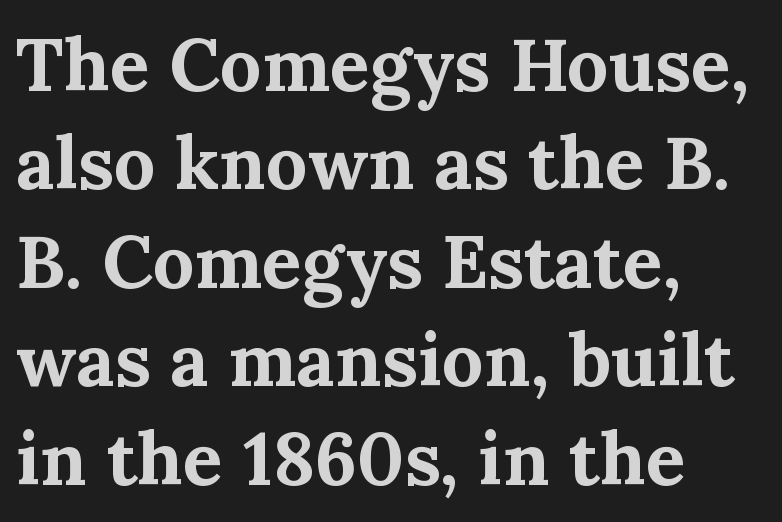
Notice how descenders clear the ascenders below comfortably — that's standard leading. The zone under the glyphs is completely vacant. Note: serifs present on the glyphs. One-word summary of the alignment: left. This is heavy type, rendered in bold. Default kerning and tracking; the words read as compact shapes.
